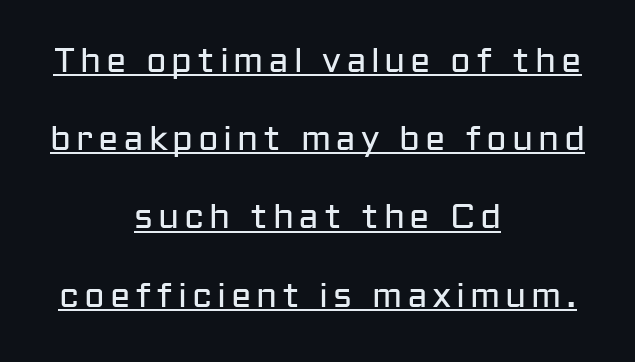
{"serif": "no", "italic": "no", "bold": "no", "weight": "regular", "width": "normal", "stroke_contrast": "low", "x_height": "medium", "monospaced": "no", "underline": "yes", "align": "center", "line_spacing": "loose", "line_spacing_ratio": 2.3, "glyph_px": 34}
